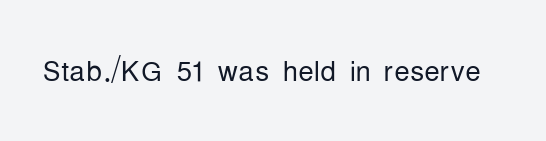
{"serif": "no", "italic": "no", "bold": "no", "weight": "light", "width": "condensed", "stroke_contrast": "low", "x_height": "medium", "monospaced": "no", "underline": "no", "letter_spacing": "normal", "letter_spacing_em": 0.0, "glyph_px": 39}
